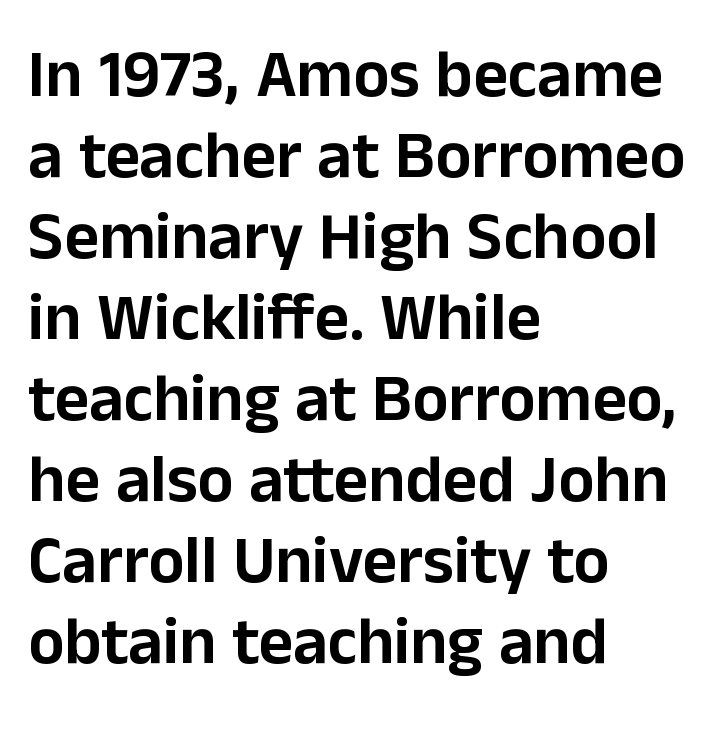
Posture: upright roman. Notice how the passage keeps a crisp vertical edge on the left only. Lines of text with bare space underneath. Is this a sans? Yes — the strokes have no serifs. How are the letters spaced? Ordinarily, with no added tracking. The passage shown is typed in a proportional face where columns would drift.
